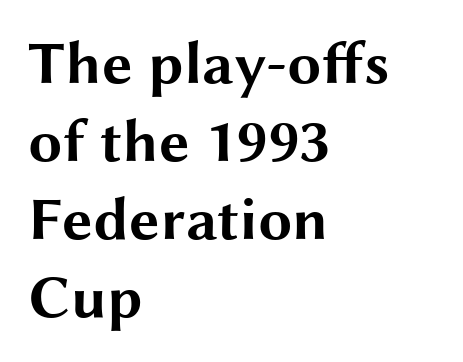
{"serif": "no", "italic": "no", "bold": "yes", "weight": "bold", "width": "wide", "stroke_contrast": "medium", "x_height": "medium", "monospaced": "no", "underline": "no", "align": "left", "line_spacing": "normal", "line_spacing_ratio": 1.28, "letter_spacing": "normal", "letter_spacing_em": 0.0, "glyph_px": 61}
